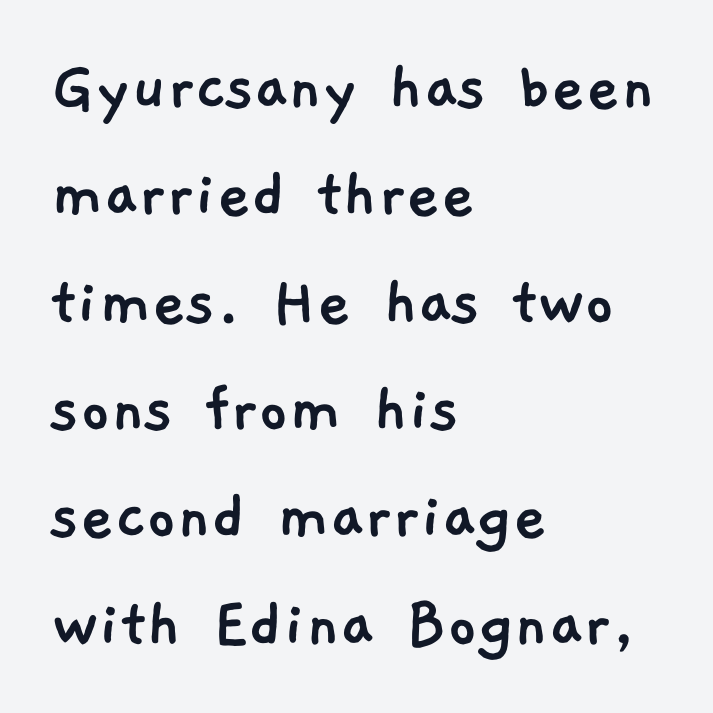
{"serif": "no", "width": "normal", "stroke_contrast": "low", "x_height": "medium", "monospaced": "no", "underline": "no", "align": "left", "line_spacing": "normal", "line_spacing_ratio": 1.47, "letter_spacing": "normal", "letter_spacing_em": 0.0, "glyph_px": 73}
